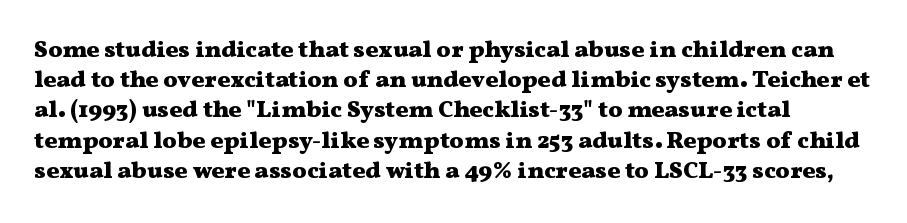
Q: Is the text bold? A: Yes.
Q: Is the text italic (slanted)? A: No, it is upright.
Q: Is the text underlined? A: No.
Q: Is the spacing between letters normal or unusually wide? A: Normal.
Q: Is the spacing between lines tight, normal or loose? A: Normal.
